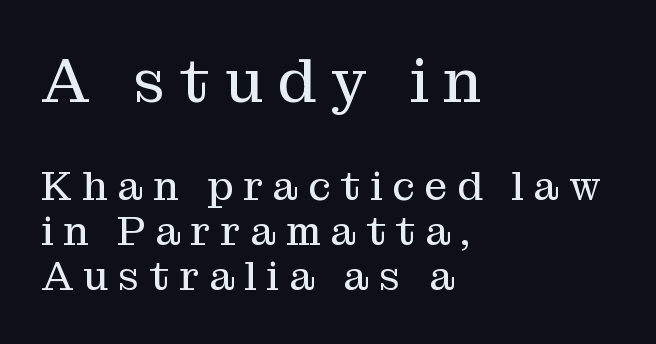
Varying glyph widths throughout — classic text-font behaviour. Summary of weight: not heavy and not bold. What stands out about the letter spacing? Its width — letters are far apart. The face used here appears at its bigger size in the upper chunk. Line spacing here is tight.
